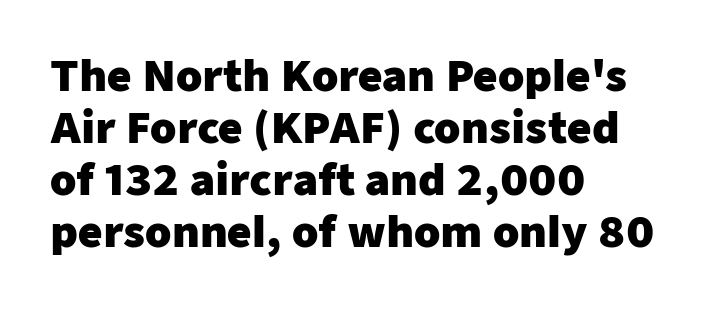
{"serif": "no", "italic": "no", "bold": "yes", "weight": "heavy", "width": "normal", "stroke_contrast": "low", "x_height": "medium", "monospaced": "no", "underline": "no", "align": "left", "line_spacing_ratio": 1.24, "letter_spacing": "normal", "letter_spacing_em": 0.0, "glyph_px": 42}
